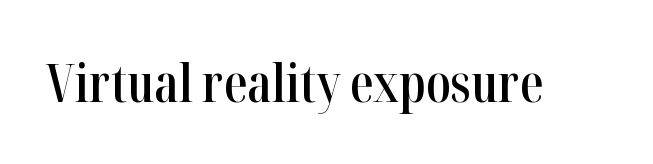
The image shows 52 px semibold, condensed serif type, upright; set normal letter spacing, not underlined; high stroke contrast and a medium x-height.
